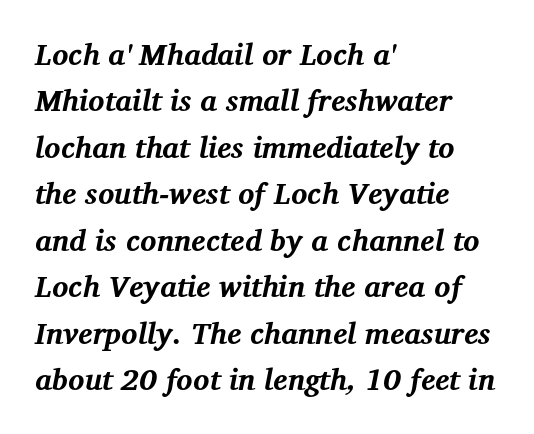
The rows are spaced the way most documents space them. Type style note: has serifs. These lines were composed using italics. Is this a fixed-width face? No — the glyphs have proportional, varying widths. Pretty heavy lettering here — definitely bold.
